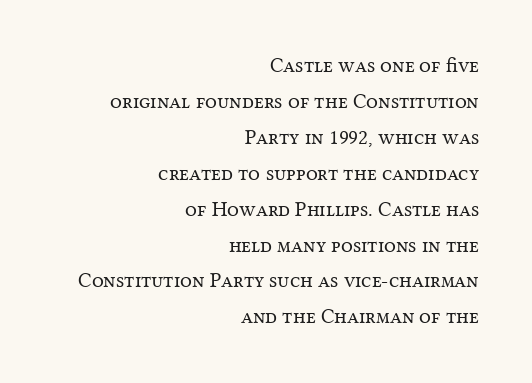
{"italic": "no", "bold": "no", "underline": "no", "align": "right", "line_spacing_ratio": 1.71, "letter_spacing": "normal", "letter_spacing_em": 0.0, "glyph_px": 21}
